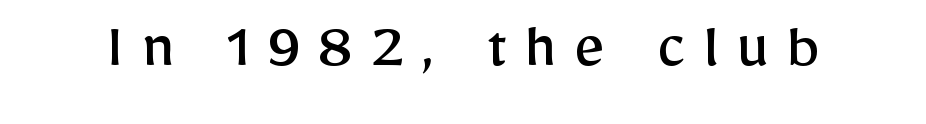
Are there feet on the stems? There aren't — it's a sans. Look at the tracking — it's clearly loosened, letters drifting apart. You could not count columns in this text — the font is proportionally spaced. The glyphs are unaccompanied by any horizontal stroke below them. Every stem runs plumb, perpendicular to the baseline.
